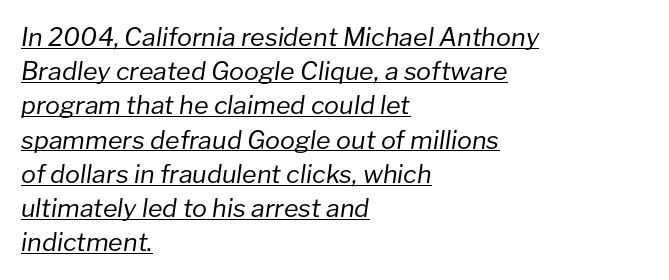
{"italic": "yes", "lean": "right", "slant_degrees": 8, "bold": "no", "underline": "yes", "align": "left", "line_spacing": "normal", "line_spacing_ratio": 1.37, "letter_spacing": "normal", "letter_spacing_em": 0.0, "glyph_px": 25}
